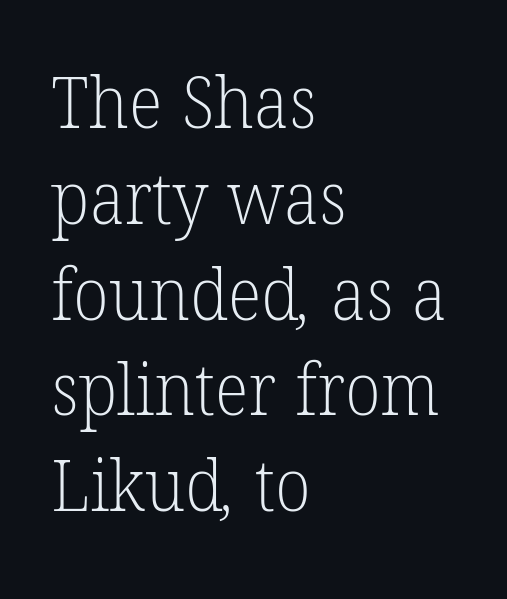
Q: Is the text bold? A: No.
Q: Is the typeface a serif or a sans-serif typeface? A: Serif.
Q: Is the text underlined? A: No.
Q: How is the paragraph aligned? A: Left-aligned.
Q: Is the spacing between letters normal or unusually wide? A: Normal.
Q: Is the spacing between lines tight, normal or loose? A: Normal.
Q: Width (condensed, normal, or wide)? A: Normal.
Q: Stroke contrast? A: Low.
Q: x-height? A: Medium.
Q: Monospaced? A: No.
